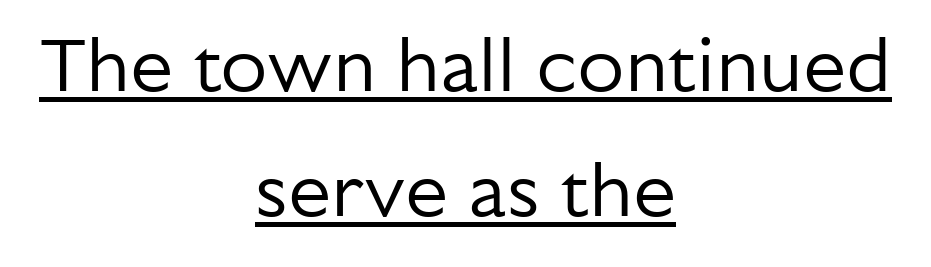
The image shows 77 px regular-weight sans-serif type, upright; set centered, normal line spacing (1.62x), normal letter spacing, underlined; low stroke contrast and a medium x-height.
